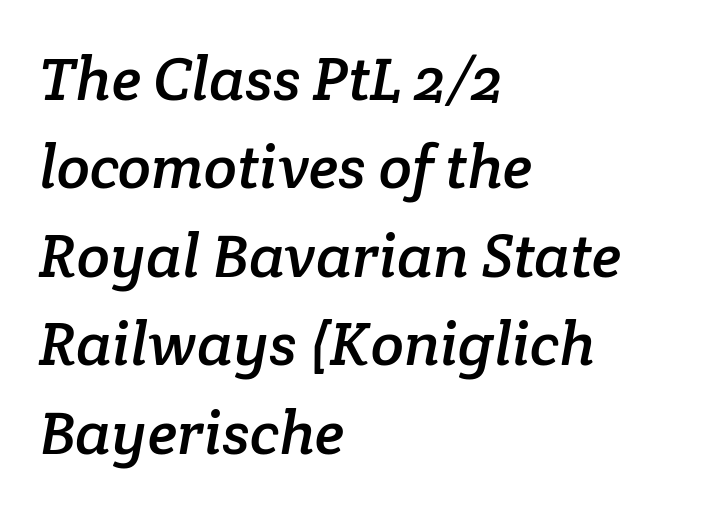
Q: Is the typeface a serif or a sans-serif typeface? A: Serif.
Q: Is the text underlined? A: No.
Q: How is the paragraph aligned? A: Left-aligned.
Q: Is the spacing between letters normal or unusually wide? A: Normal.
Q: Is the spacing between lines tight, normal or loose? A: Normal.
Q: Width (condensed, normal, or wide)? A: Normal.
Q: Stroke contrast? A: Low.
Q: x-height? A: Medium.
Q: Monospaced? A: No.
